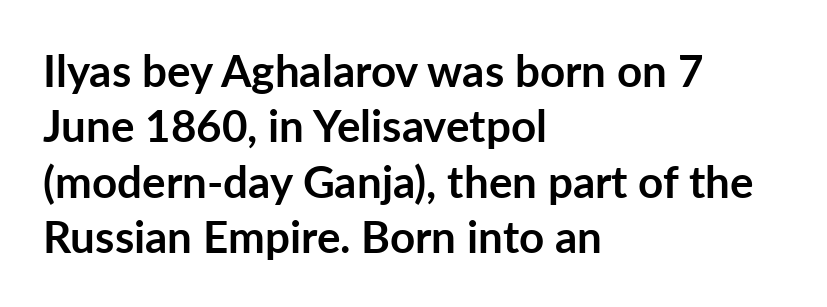
The image shows 44 px semibold sans-serif type, upright; set left-aligned, normal line spacing (1.26x), normal letter spacing, not underlined; low stroke contrast and a medium x-height.
